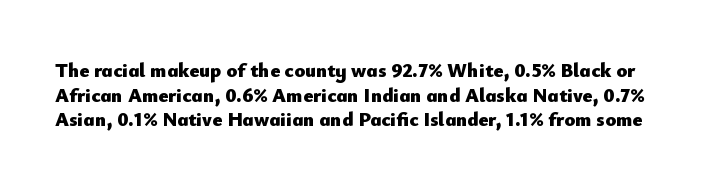
Nobody touched the tracking dial on this one. You can tell it's not italic because the verticals are truly vertical. The rendering uses a bold face; every stroke is thick and dark. Nobody drew a line under any word here.
